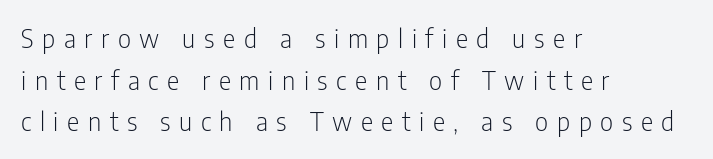
{"italic": "no", "bold": "no", "underline": "no", "align": "left", "line_spacing": "normal", "line_spacing_ratio": 1.6, "letter_spacing": "wide", "letter_spacing_em": 0.33, "glyph_px": 26}
